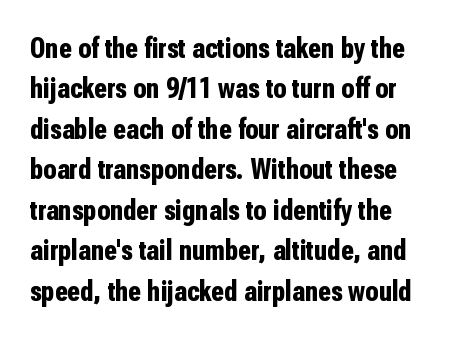
Q: Is the text bold? A: Yes.
Q: Is the text italic (slanted)? A: No, it is upright.
Q: Is the typeface a serif or a sans-serif typeface? A: Sans-serif.
Q: Is the text underlined? A: No.
Q: Is the spacing between letters normal or unusually wide? A: Normal.
Q: Is the spacing between lines tight, normal or loose? A: Normal.
Q: Width (condensed, normal, or wide)? A: Condensed.
Q: Stroke contrast? A: Low.
Q: x-height? A: Medium.
Q: Monospaced? A: No.
